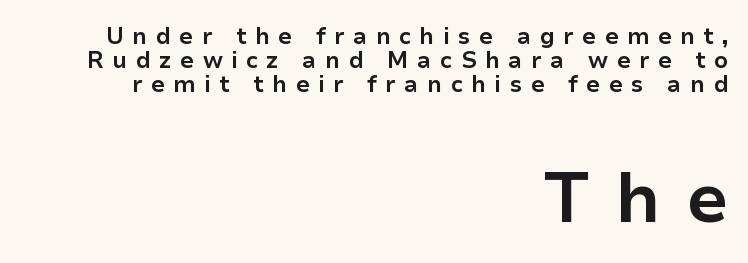
Does the bottom block carry the larger type? Yes, it does. Heavy-handed strokes throughout: this text is bold. This rendering widens character spacing well past its baseline value. The lines are quadded right. Unlike a traditional serif, this face leaves its strokes unadorned.
